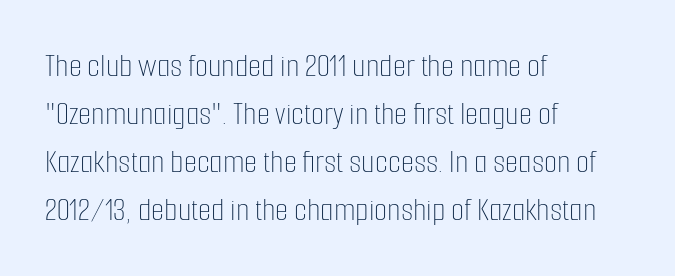
Q: Is the text bold? A: No.
Q: Is the text italic (slanted)? A: No, it is upright.
Q: Is the text underlined? A: No.
Q: How is the paragraph aligned? A: Left-aligned.
Q: Is the spacing between letters normal or unusually wide? A: Normal.
Q: Is the spacing between lines tight, normal or loose? A: Normal.
Q: Width (condensed, normal, or wide)? A: Condensed.
Q: Stroke contrast? A: Low.
Q: x-height? A: Medium.
Q: Monospaced? A: No.
